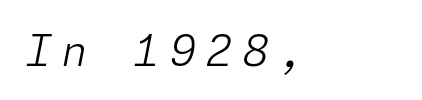
{"italic": "yes", "lean": "right", "slant_degrees": 11, "bold": "no", "weight": "light", "width": "normal", "stroke_contrast": "low", "x_height": "medium", "underline": "no", "letter_spacing": "wide", "letter_spacing_em": 0.22, "glyph_px": 43}
